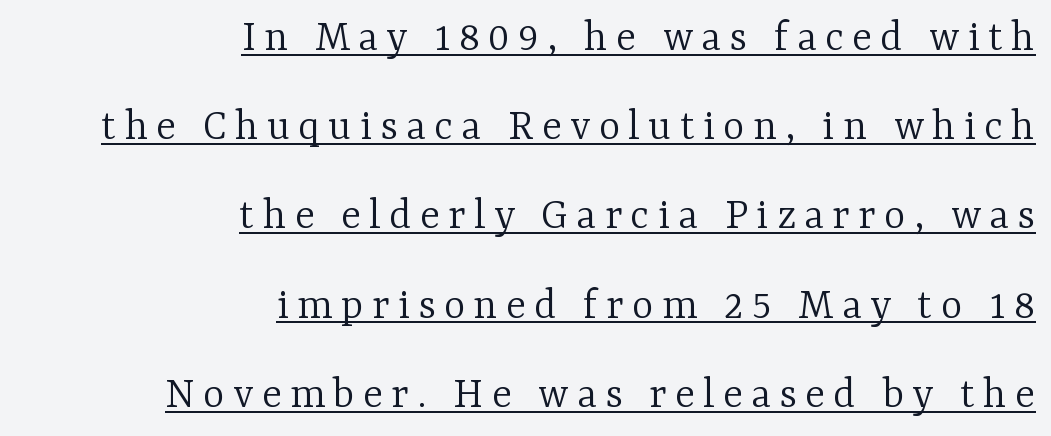
{"serif": "yes", "italic": "no", "bold": "no", "weight": "light", "width": "normal", "stroke_contrast": "low", "x_height": "medium", "monospaced": "no", "underline": "yes", "align": "right", "line_spacing": "loose", "line_spacing_ratio": 1.94, "glyph_px": 46}
